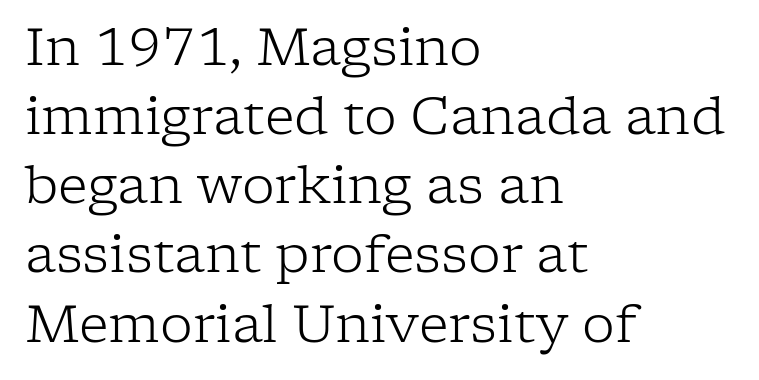
{"serif": "yes", "italic": "no", "bold": "no", "weight": "light", "width": "normal", "stroke_contrast": "low", "x_height": "medium", "monospaced": "no", "underline": "no", "align": "left", "line_spacing": "normal", "line_spacing_ratio": 1.33, "letter_spacing": "normal", "letter_spacing_em": 0.0, "glyph_px": 52}
